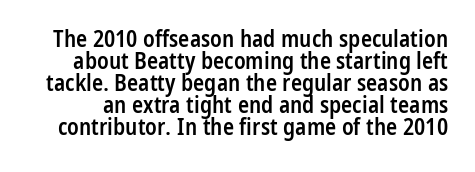
The gaps between neighbouring characters are ordinary and unremarkable. The typesetting leans somewhat heavy: a semibold. A typesetter would call this leading minimal, almost set solid. Only glyphs here, with clear space below each row. Ordinary non-slanted type is in use.
